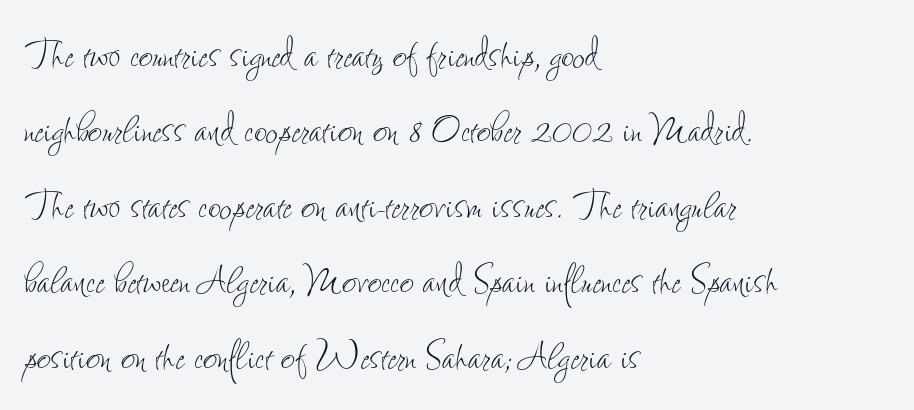
The image shows 49 px thin, condensed type; set left-aligned, normal line spacing (1.54x), normal letter spacing, not underlined; low stroke contrast and a small x-height.
